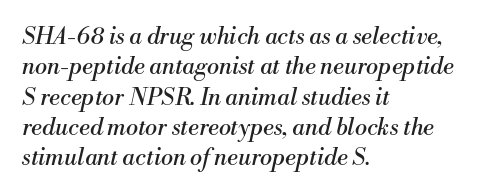
Q: Is the text bold? A: No.
Q: Is the text italic (slanted)? A: Yes, it leans right by about 13 degrees.
Q: Is the text underlined? A: No.
Q: How is the paragraph aligned? A: Left-aligned.
Q: Is the spacing between letters normal or unusually wide? A: Normal.
Q: Is the spacing between lines tight, normal or loose? A: Normal.
